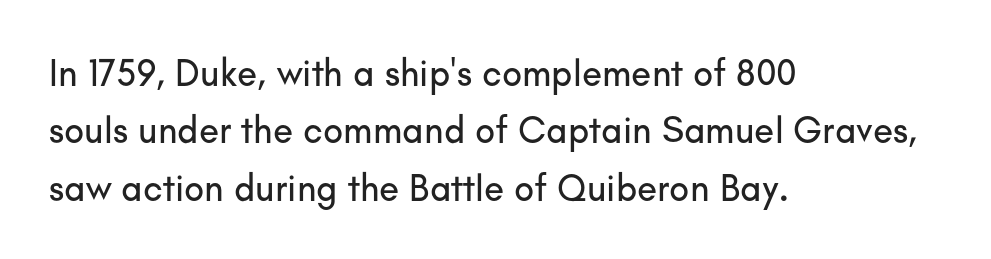
{"serif": "no", "italic": "no", "width": "normal", "stroke_contrast": "low", "x_height": "small", "monospaced": "no", "underline": "no", "align": "left", "line_spacing": "normal", "line_spacing_ratio": 1.55, "letter_spacing": "normal", "letter_spacing_em": 0.0, "glyph_px": 37}
